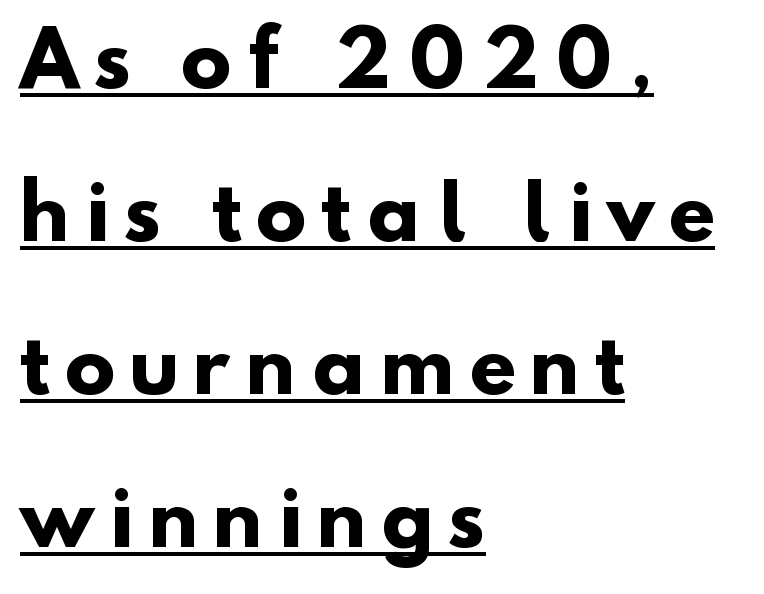
The passage shown is typed in a proportional face where columns would drift. The passage shown is emphatically bold. Typeset ragged right — the left edge is the straight one. Summary of vertical rhythm: relaxed, with wide interline spacing. Underline: present.
